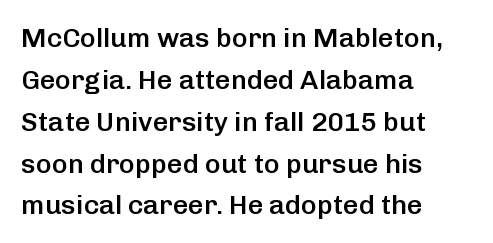
The image shows 27 px text type, upright; set left-aligned, normal line spacing (1.55x), normal letter spacing, not underlined.
